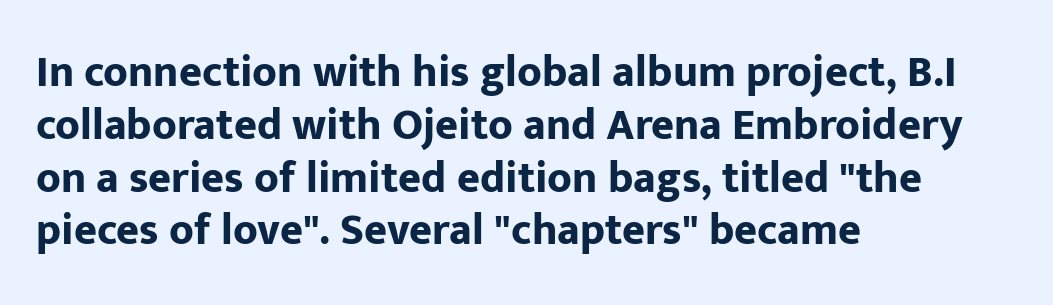
Proportional: the letters do not fall into vertical columns. These lines were composed using upright roman letters. The setting favours the left margin, as ordinary paragraphs usually do. Weight check: bold — yes, fully. Honestly, the letter spacing is just normal — you wouldn't notice it.
